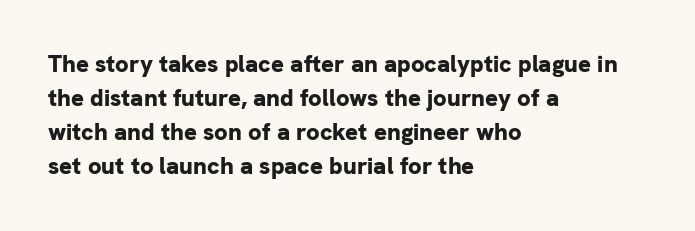
{"italic": "no", "bold": "yes", "underline": "no", "align": "left", "line_spacing": "normal", "line_spacing_ratio": 1.42, "letter_spacing": "normal", "letter_spacing_em": 0.0, "glyph_px": 24}
